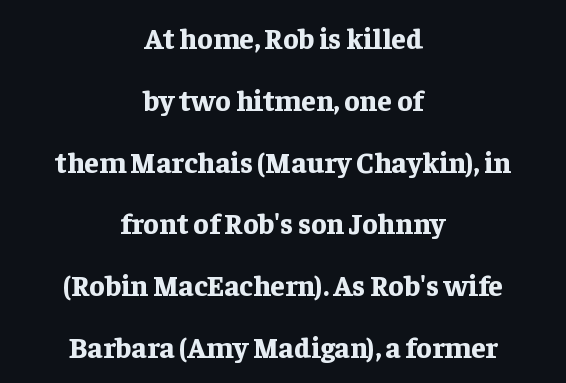
{"serif": "yes", "italic": "no", "bold": "yes", "weight": "bold", "width": "normal", "stroke_contrast": "low", "x_height": "medium", "monospaced": "no", "underline": "no", "align": "center", "line_spacing": "loose", "line_spacing_ratio": 2.13, "letter_spacing": "normal", "letter_spacing_em": 0.0, "glyph_px": 29}
